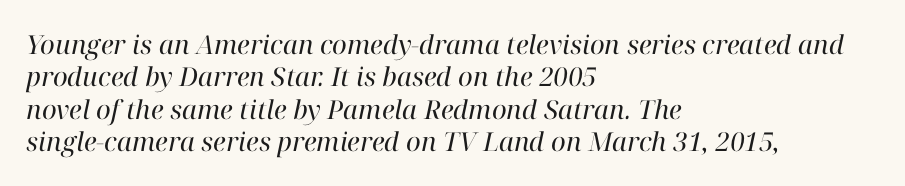
Tracking here is standard; glyphs follow each other at the usual distance. The passage shown is not bold in any degree. Interline gaps are of average width in this sample. It's the slanting kind of type. The lines in this sample share a left origin and differ only in where they stop. The foot of each line stays bare and open.
